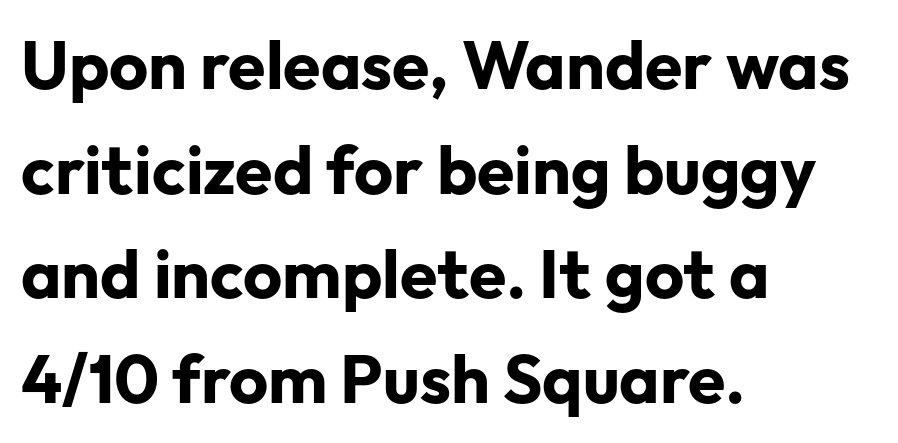
Q: Is the text bold? A: Yes.
Q: Is the text italic (slanted)? A: No, it is upright.
Q: Is the typeface a serif or a sans-serif typeface? A: Sans-serif.
Q: Is the text underlined? A: No.
Q: How is the paragraph aligned? A: Left-aligned.
Q: Is the spacing between letters normal or unusually wide? A: Normal.
Q: Is the spacing between lines tight, normal or loose? A: Normal.
Q: Width (condensed, normal, or wide)? A: Normal.
Q: Stroke contrast? A: Low.
Q: x-height? A: Medium.
Q: Monospaced? A: No.
